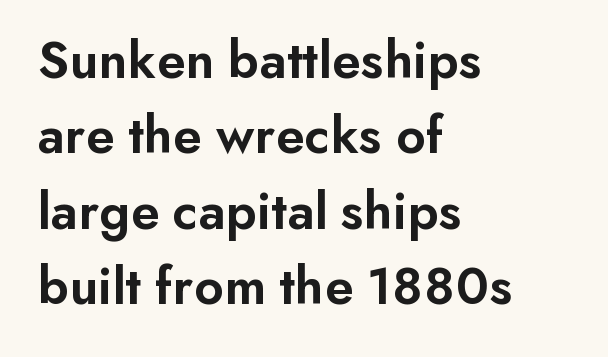
Leading matches the norm, producing a regular column. Does extra space separate the letters? No, they use regular spacing. Posture: straight, roman, zero tilt. The designer went with a sans here, leaving each stem footless. Each row of text sits above clean, open space.
